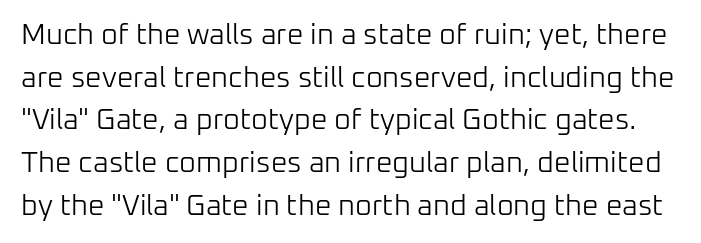
{"serif": "no", "italic": "no", "bold": "no", "weight": "light", "width": "normal", "stroke_contrast": "low", "x_height": "medium", "monospaced": "no", "underline": "no", "line_spacing": "normal", "line_spacing_ratio": 1.47, "letter_spacing": "normal", "letter_spacing_em": 0.0, "glyph_px": 29}
